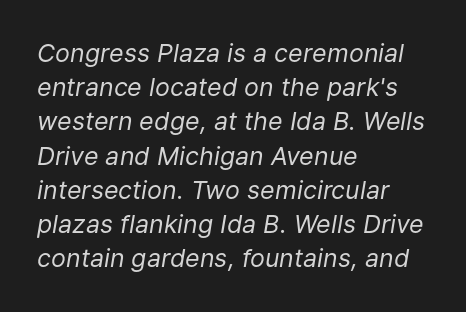
{"italic": "yes", "lean": "right", "slant_degrees": 9, "bold": "no", "underline": "no", "align": "left", "line_spacing": "normal", "line_spacing_ratio": 1.37, "letter_spacing": "normal", "letter_spacing_em": 0.0, "glyph_px": 25}
